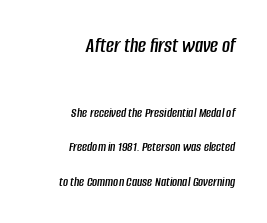
The image shows 22 px text type, italic (leaning right); set right-aligned, loose line spacing (2.46x), normal letter spacing, not underlined; the first (top) block is 1.57x larger.
